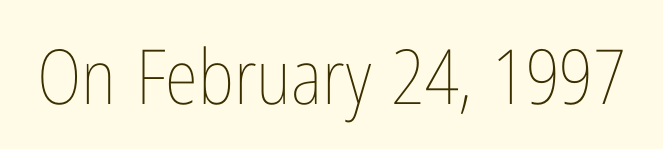
The image shows 76 px thin, condensed type, upright; set normal letter spacing, not underlined; low stroke contrast and a medium x-height.
